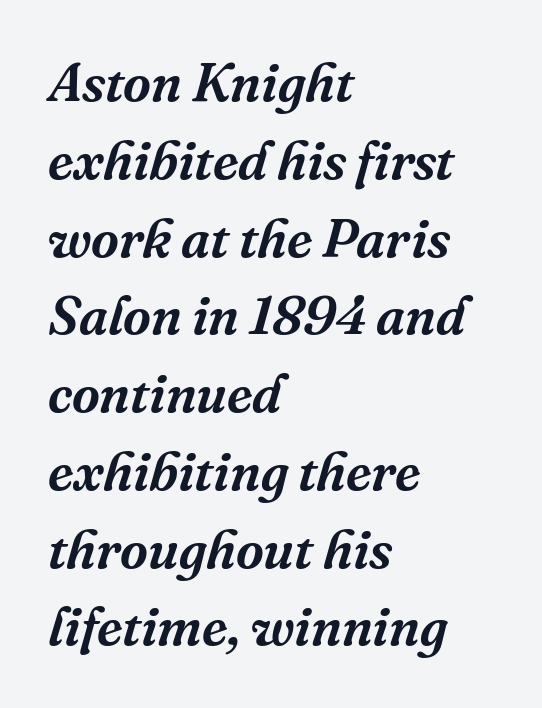
{"serif": "yes", "italic": "yes", "lean": "right", "slant_degrees": 16, "width": "normal", "stroke_contrast": "medium", "x_height": "medium", "monospaced": "no", "underline": "no", "align": "left", "line_spacing": "normal", "line_spacing_ratio": 1.44, "letter_spacing": "normal", "letter_spacing_em": 0.0, "glyph_px": 54}
